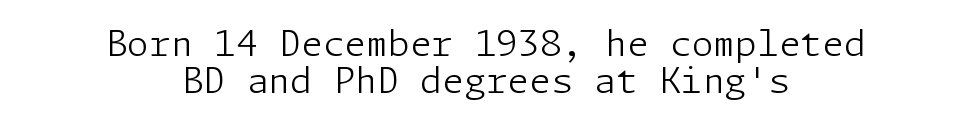
The cut favours lightness, reaching ordinary text weight at its darkest. The passage shown is typeset with a sans-serif family. The lettering holds an erect, upright posture throughout. Short note: letters normally spaced. The setting favours the middle, as headings and verse often do. Plain, unruled lines of type.
